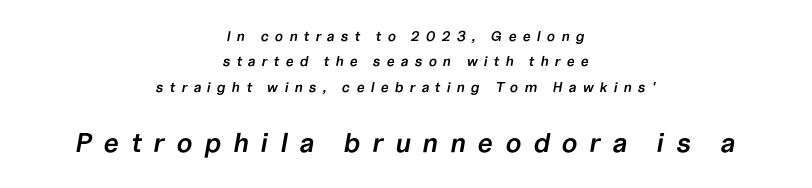
{"italic": "yes", "lean": "right", "slant_degrees": 10, "bold": "semi", "underline": "no", "align": "center", "line_spacing_ratio": 1.82, "letter_spacing": "wide", "letter_spacing_em": 0.44, "larger_block": "second", "size_ratio": 1.93, "glyph_px": 27}
